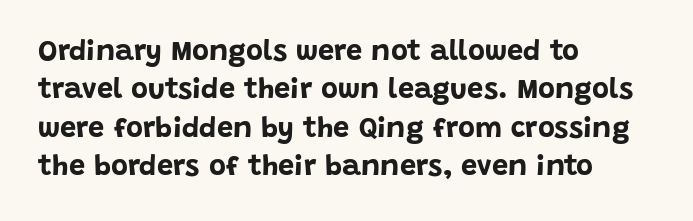
Q: Is the text bold? A: Yes.
Q: Is the text italic (slanted)? A: No, it is upright.
Q: Is the typeface a serif or a sans-serif typeface? A: Sans-serif.
Q: Is the text underlined? A: No.
Q: How is the paragraph aligned? A: Left-aligned.
Q: Is the spacing between letters normal or unusually wide? A: Normal.
Q: Is the spacing between lines tight, normal or loose? A: Normal.
Q: Width (condensed, normal, or wide)? A: Normal.
Q: Stroke contrast? A: Low.
Q: x-height? A: Large.
Q: Monospaced? A: No.
